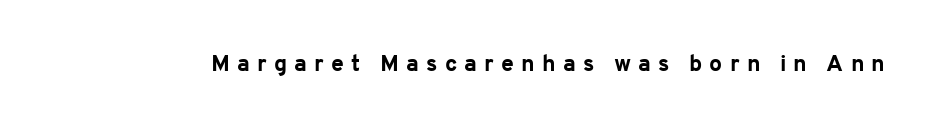
{"italic": "no", "bold": "yes", "underline": "no", "letter_spacing": "wide", "letter_spacing_em": 0.31, "glyph_px": 23}
